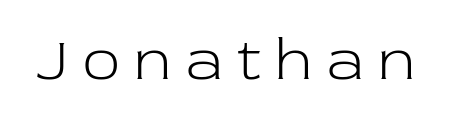
The image shows 61 px light serif type, upright; set unusually wide letter spacing (+0.24 em), not underlined; low stroke contrast and a medium x-height.
